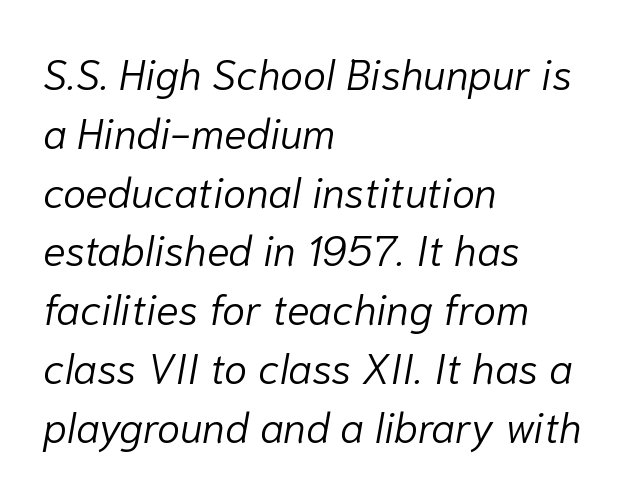
{"italic": "yes", "lean": "right", "slant_degrees": 10, "bold": "no", "weight": "light", "width": "normal", "stroke_contrast": "low", "x_height": "medium", "monospaced": "no", "underline": "no", "align": "left", "line_spacing": "normal", "line_spacing_ratio": 1.4, "letter_spacing": "normal", "letter_spacing_em": 0.0, "glyph_px": 42}
